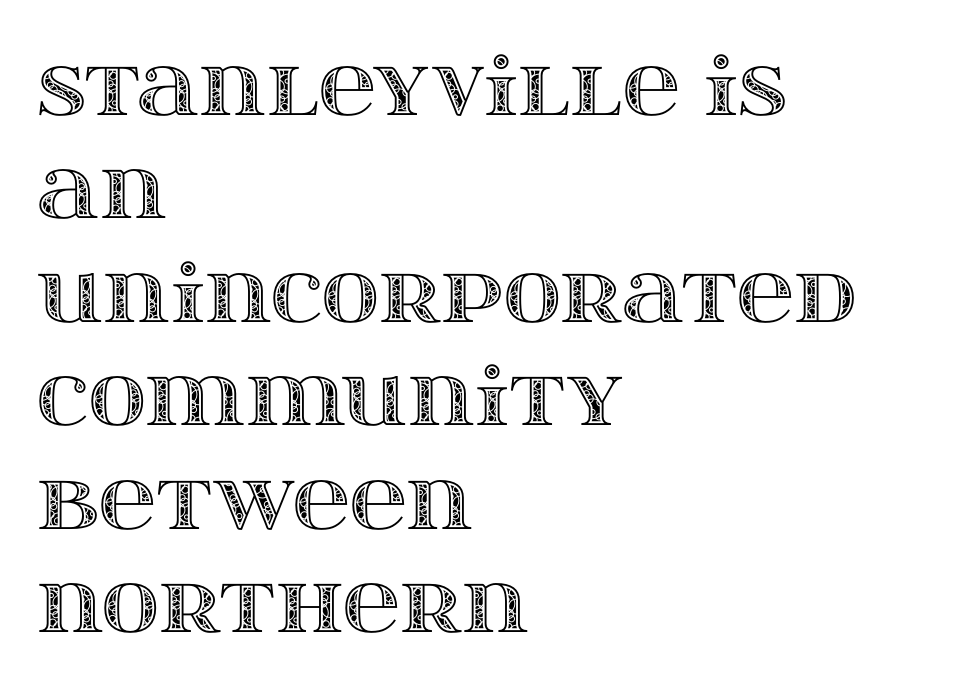
Q: Is the text italic (slanted)? A: No, it is upright.
Q: Is the text underlined? A: No.
Q: How is the paragraph aligned? A: Left-aligned.
Q: Is the spacing between letters normal or unusually wide? A: Normal.
Q: Is the spacing between lines tight, normal or loose? A: Normal.
Q: Width (condensed, normal, or wide)? A: Wide.
Q: x-height? A: Large.
Q: Monospaced? A: No.
